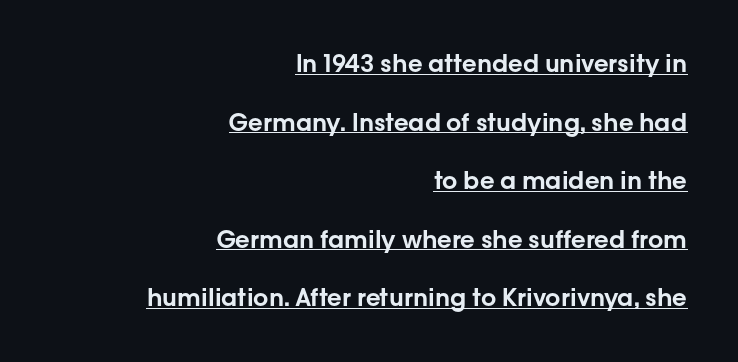
Q: Is the text italic (slanted)? A: No, it is upright.
Q: Is the text underlined? A: Yes.
Q: How is the paragraph aligned? A: Right-aligned.
Q: Is the spacing between letters normal or unusually wide? A: Normal.
Q: Is the spacing between lines tight, normal or loose? A: Loose.
